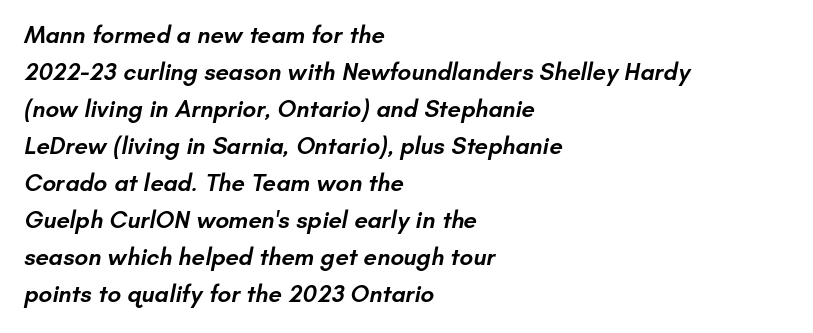
Q: Is the text bold? A: Semi-bold.
Q: Is the text underlined? A: No.
Q: How is the paragraph aligned? A: Left-aligned.
Q: Is the spacing between letters normal or unusually wide? A: Normal.
Q: Is the spacing between lines tight, normal or loose? A: Normal.
